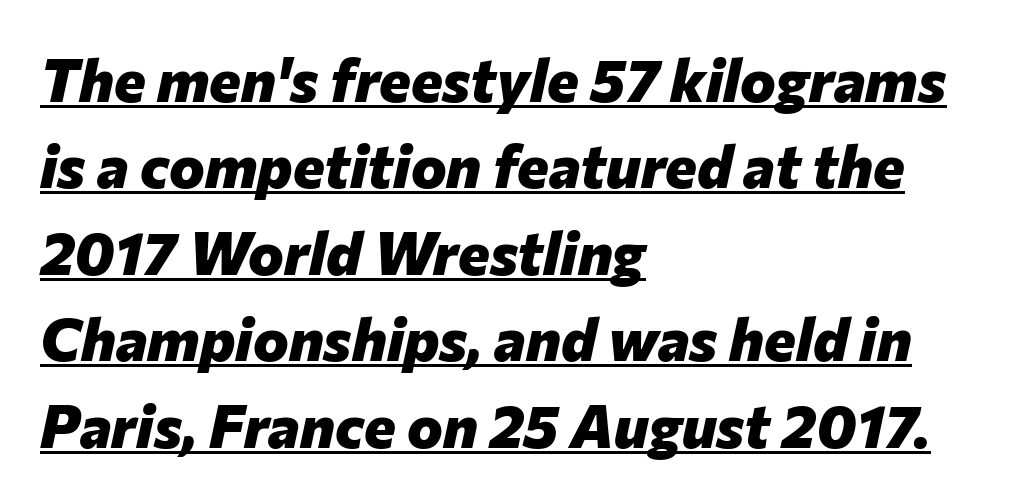
{"italic": "yes", "lean": "right", "slant_degrees": 12, "bold": "yes", "weight": "heavy", "width": "normal", "stroke_contrast": "low", "x_height": "medium", "monospaced": "no", "underline": "yes", "align": "left", "line_spacing": "normal", "line_spacing_ratio": 1.44, "letter_spacing": "normal", "letter_spacing_em": 0.0, "glyph_px": 60}
